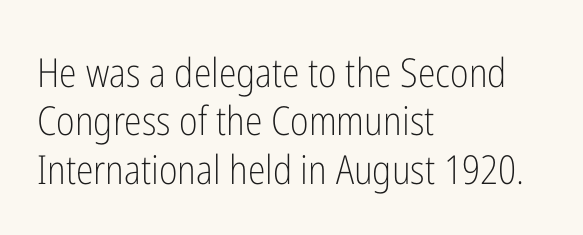
Q: Is the text bold? A: No.
Q: Is the text italic (slanted)? A: No, it is upright.
Q: Is the typeface a serif or a sans-serif typeface? A: Sans-serif.
Q: Is the text underlined? A: No.
Q: How is the paragraph aligned? A: Left-aligned.
Q: Is the spacing between letters normal or unusually wide? A: Normal.
Q: Width (condensed, normal, or wide)? A: Condensed.
Q: Stroke contrast? A: Low.
Q: x-height? A: Medium.
Q: Monospaced? A: No.
